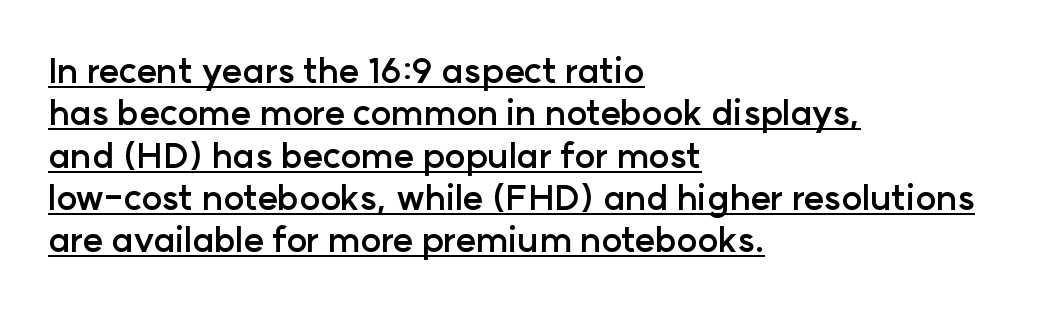
Q: Is the text bold? A: Yes.
Q: Is the text italic (slanted)? A: No, it is upright.
Q: Is the typeface a serif or a sans-serif typeface? A: Sans-serif.
Q: Is the text underlined? A: Yes.
Q: How is the paragraph aligned? A: Left-aligned.
Q: Is the spacing between letters normal or unusually wide? A: Normal.
Q: Width (condensed, normal, or wide)? A: Normal.
Q: Stroke contrast? A: Low.
Q: x-height? A: Medium.
Q: Monospaced? A: No.
